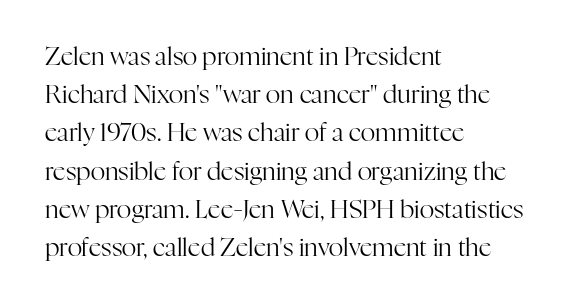
The glyphs are unaccompanied by any horizontal stroke below them. Posture: vertical. These lines keep a tight, regular rhythm from letter to letter. Interline gaps are of average width in this sample. The paragraph shown leans on its left margin.
